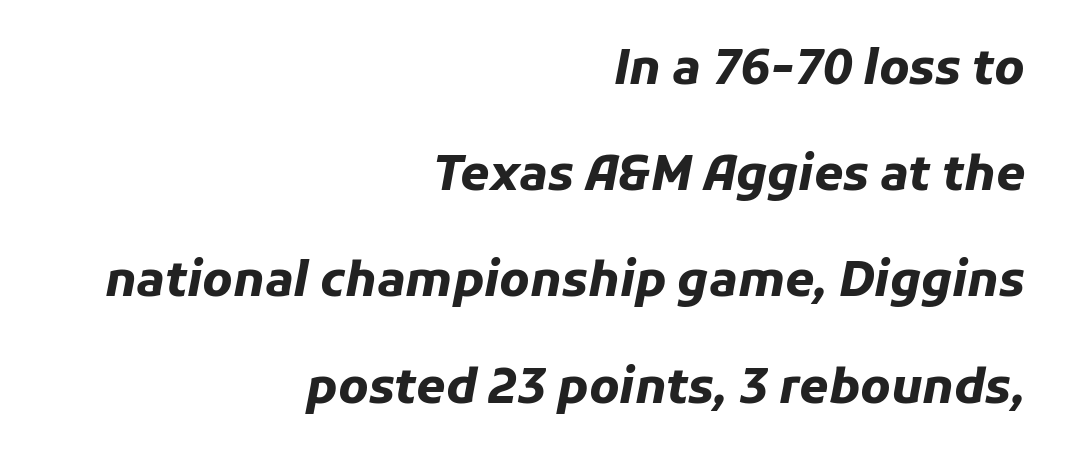
Q: Is the text bold? A: Yes.
Q: Is the text italic (slanted)? A: Yes, it leans right by about 11 degrees.
Q: Is the text underlined? A: No.
Q: How is the paragraph aligned? A: Right-aligned.
Q: Is the spacing between letters normal or unusually wide? A: Normal.
Q: Is the spacing between lines tight, normal or loose? A: Loose.
Q: Width (condensed, normal, or wide)? A: Normal.
Q: Stroke contrast? A: Low.
Q: x-height? A: Medium.
Q: Monospaced? A: No.
